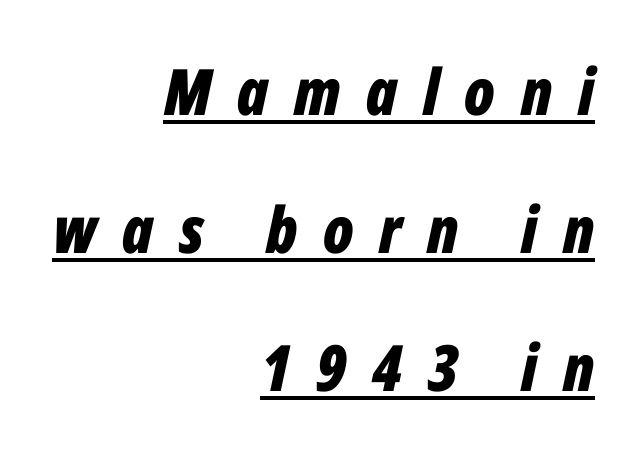
The sample's only ornament is a line tracing under the words. Students, this is bold: see how much ink each stroke carries. Rows of type keep a wide berth in the vertical direction. Character widths vary here, with narrow letters taking less room than wide ones.
